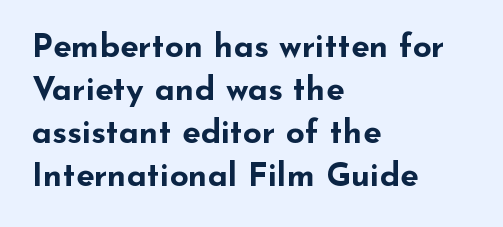
{"serif": "no", "italic": "no", "bold": "yes", "weight": "bold", "width": "wide", "stroke_contrast": "low", "x_height": "small", "monospaced": "no", "underline": "no", "align": "left", "line_spacing": "normal", "line_spacing_ratio": 1.3, "letter_spacing": "normal", "letter_spacing_em": 0.0, "glyph_px": 33}
